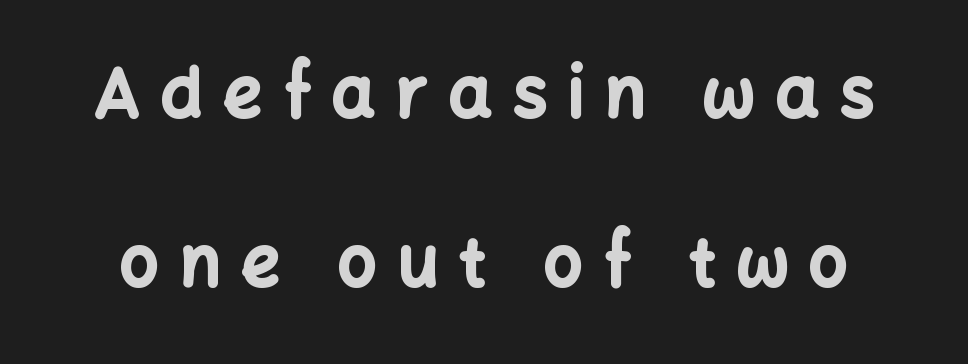
Quick note: not italic, upright. Pretty heavy lettering here — definitely bold. If you measured baseline to baseline, you'd find a long distance. Underlining? Definitely not there.
